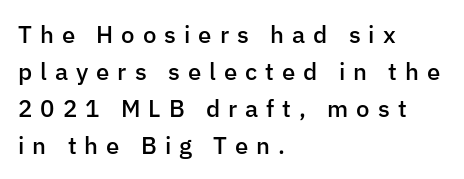
Q: Is the text bold? A: Semi-bold.
Q: Is the text italic (slanted)? A: No, it is upright.
Q: Is the text underlined? A: No.
Q: How is the paragraph aligned? A: Left-aligned.
Q: Is the spacing between letters normal or unusually wide? A: Unusually wide.
Q: Is the spacing between lines tight, normal or loose? A: Normal.
